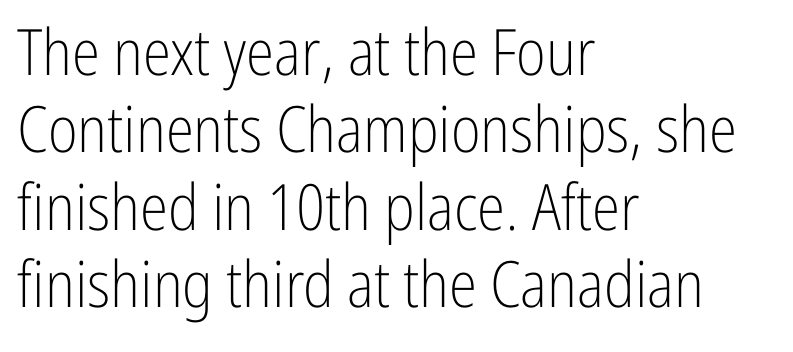
Q: Is the text bold? A: No.
Q: Is the text italic (slanted)? A: No, it is upright.
Q: Is the typeface a serif or a sans-serif typeface? A: Sans-serif.
Q: Is the text underlined? A: No.
Q: How is the paragraph aligned? A: Left-aligned.
Q: Is the spacing between letters normal or unusually wide? A: Normal.
Q: Width (condensed, normal, or wide)? A: Condensed.
Q: Stroke contrast? A: Low.
Q: x-height? A: Medium.
Q: Monospaced? A: No.
